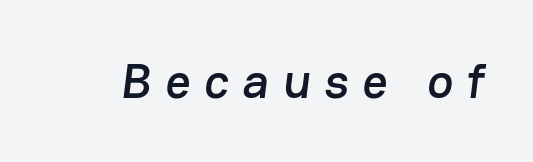
Q: Is the typeface a serif or a sans-serif typeface? A: Sans-serif.
Q: Is the text underlined? A: No.
Q: Is the spacing between letters normal or unusually wide? A: Unusually wide.
Q: Width (condensed, normal, or wide)? A: Normal.
Q: Stroke contrast? A: Low.
Q: x-height? A: Medium.
Q: Monospaced? A: No.
